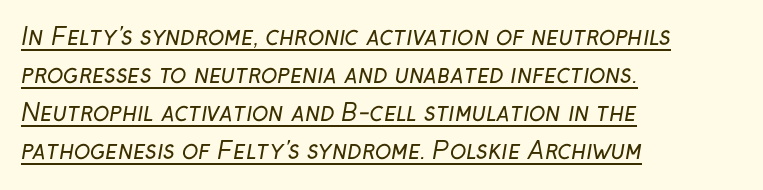
Q: Is the text bold? A: No.
Q: Is the text underlined? A: Yes.
Q: How is the paragraph aligned? A: Left-aligned.
Q: Is the spacing between letters normal or unusually wide? A: Normal.
Q: Is the spacing between lines tight, normal or loose? A: Normal.
